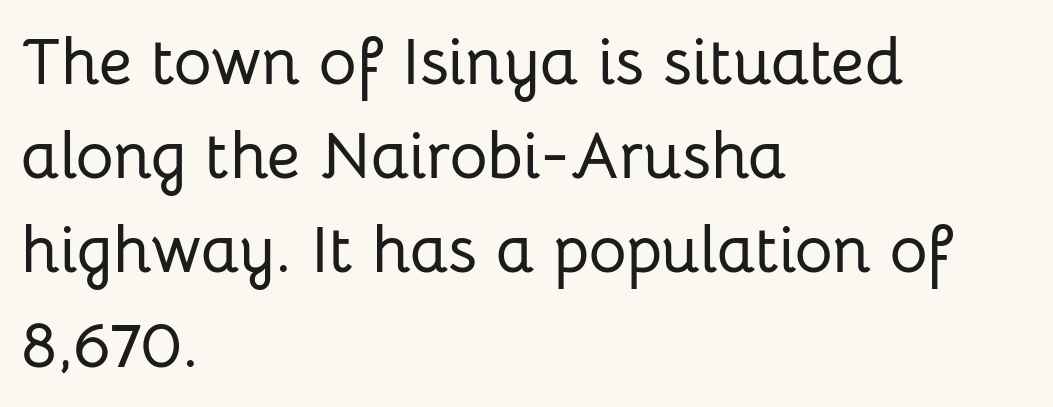
The image shows 65 px sans-serif type, upright; set left-aligned, normal line spacing (1.45x), normal letter spacing, not underlined; low stroke contrast and a medium x-height.
